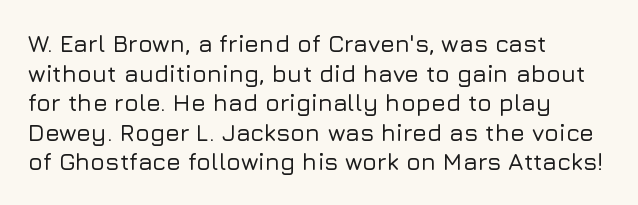
The image shows 24 px text type, upright; set left-aligned, line spacing 1.23x, normal letter spacing, not underlined.
